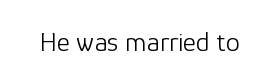
The letters stand straight up with perfectly vertical stems. Decoration check: the copy has no underline. Weight: not bold — regular or lighter. Letter spacing: default.
